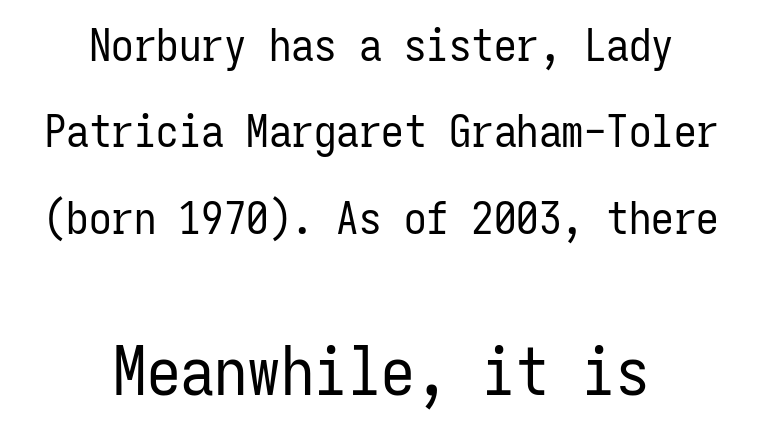
Q: Is the text bold? A: No.
Q: Is the text italic (slanted)? A: No, it is upright.
Q: Is the typeface a serif or a sans-serif typeface? A: Sans-serif.
Q: Is the text underlined? A: No.
Q: How is the paragraph aligned? A: Centered.
Q: Is the spacing between letters normal or unusually wide? A: Normal.
Q: Is the spacing between lines tight, normal or loose? A: Loose.
Q: Which block of text is set in a larger size, the first (top) or the second (bottom)? A: The second (bottom) one.
Q: Width (condensed, normal, or wide)? A: Condensed.
Q: Stroke contrast? A: Low.
Q: x-height? A: Medium.
Q: Monospaced? A: Yes.
